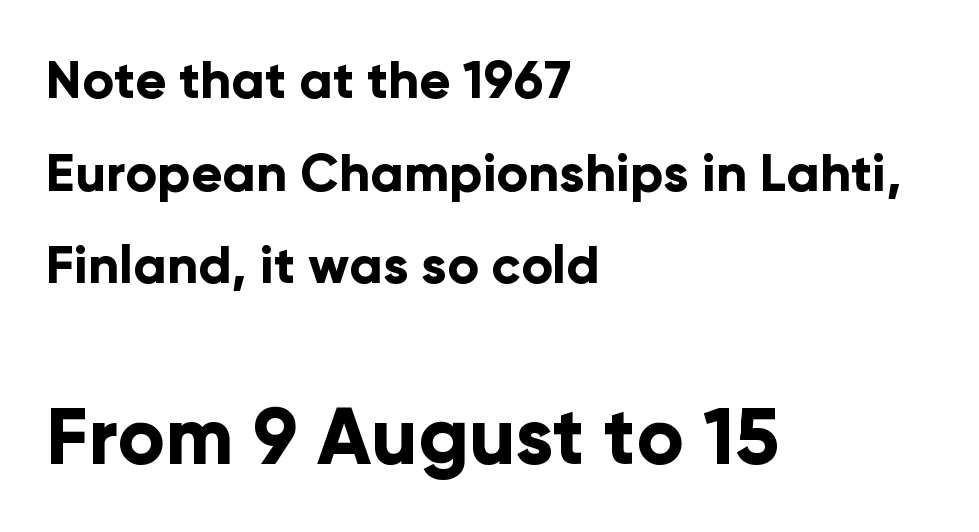
The image shows 78 px bold sans-serif type, upright; set left-aligned, line spacing 1.78x, normal letter spacing, not underlined; the second (bottom) block is 1.5x larger; low stroke contrast and a medium x-height.
